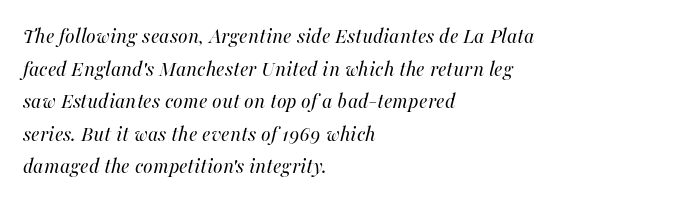
Q: Is the text bold? A: No.
Q: Is the text italic (slanted)? A: Yes, it leans right by about 16 degrees.
Q: Is the text underlined? A: No.
Q: How is the paragraph aligned? A: Left-aligned.
Q: Is the spacing between letters normal or unusually wide? A: Normal.
Q: Is the spacing between lines tight, normal or loose? A: Normal.
